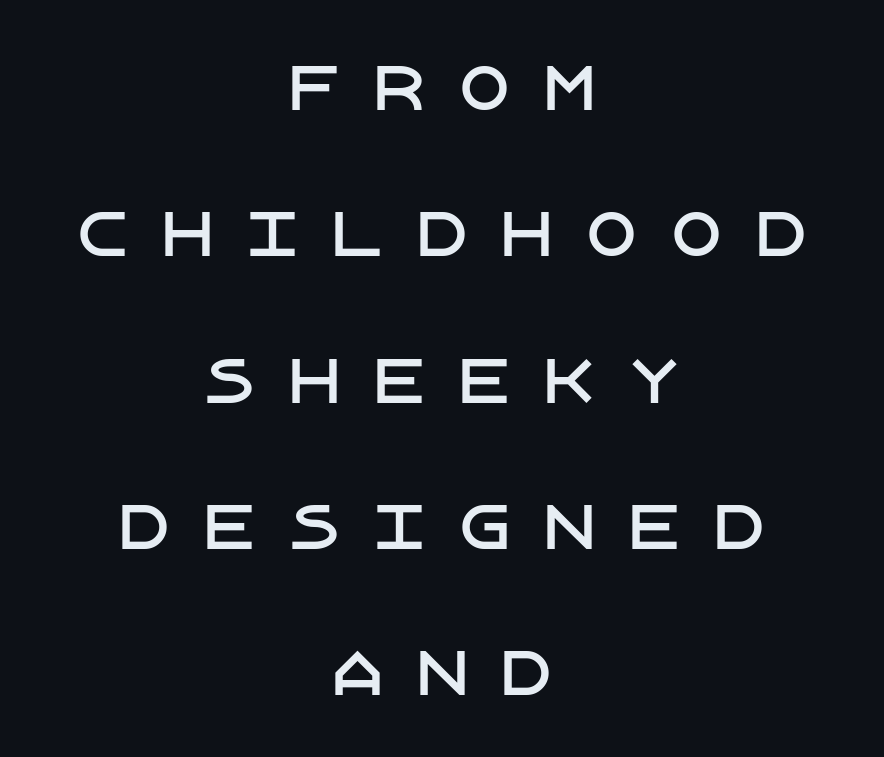
The designer dialed line spacing up above the default. Quick note: not italic, upright. The characters display no serif detailing; their extremities are plain. The space beneath each line is pristine and unruled. Caption: expanded tracking, letters set apart. The lines in this sample share a center point and differ in where they start and stop.
